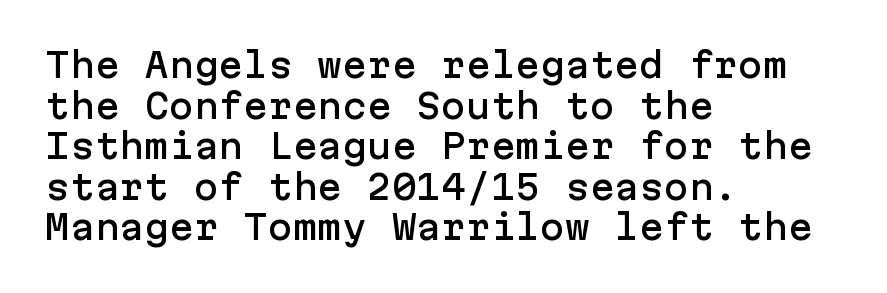
Observe the ordinary spacing: letters are neighbours, not strangers. Are there feet on the stems? There aren't — it's a sans. Teacher's note: observe the even left margin — that is flush-left alignment. Just letters on the line, the space beneath them empty. You can tell it's not italic because the verticals are truly vertical.
